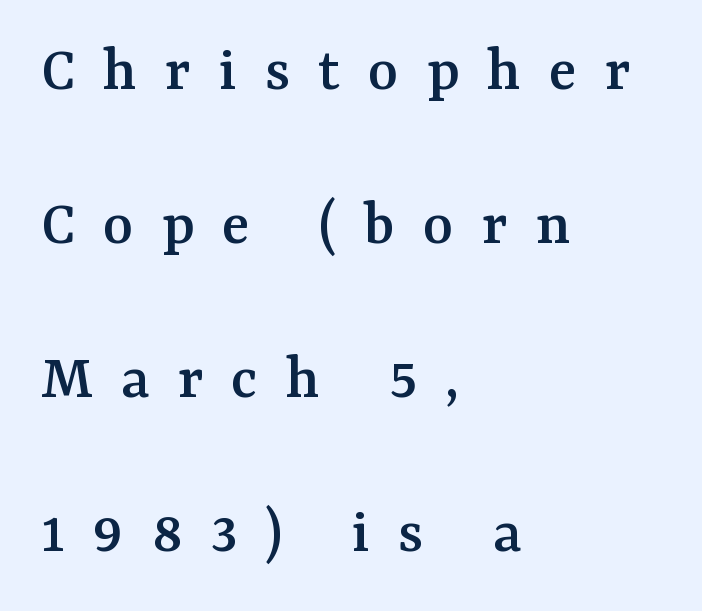
The image shows 65 px serif type, upright; set left-aligned, loose line spacing (2.37x), unusually wide letter spacing (+0.43 em), not underlined; medium stroke contrast and a medium x-height.
